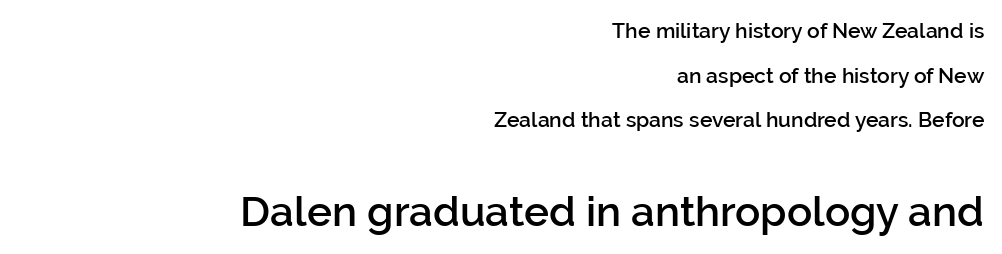
The image shows 42 px semibold sans-serif type, upright; set right-aligned, loose line spacing (2.13x), normal letter spacing, not underlined; the second (bottom) block is 2.0x larger; low stroke contrast and a medium x-height.
